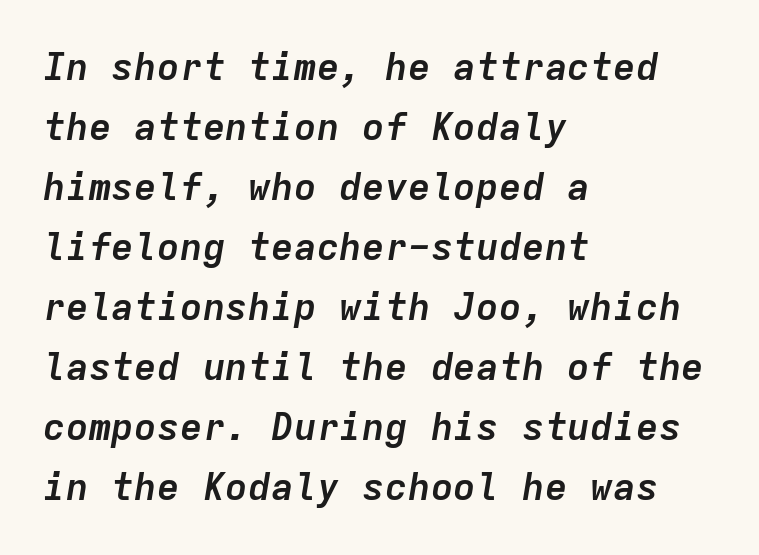
The image shows 38 px semibold type, italic (leaning right), monospaced; set left-aligned, normal line spacing (1.58x), normal letter spacing, not underlined; low stroke contrast and a medium x-height.
